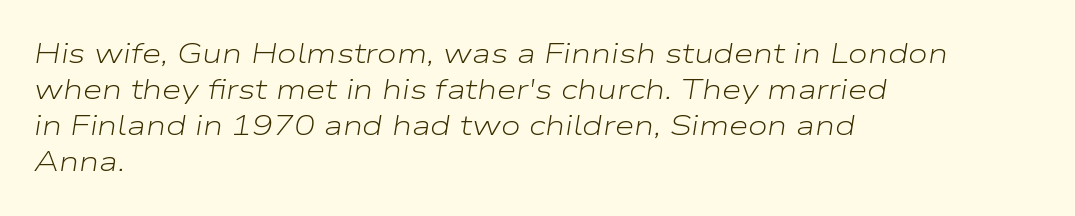
The glyphs look as if they've been sheared to an angle. Caption: standard tracking, unaltered. The face looks like a standard text weight, possibly lighter. The passage shown is not underscored anywhere. The lines are quadded left. Students, observe: this is what conventionally led text looks like.
